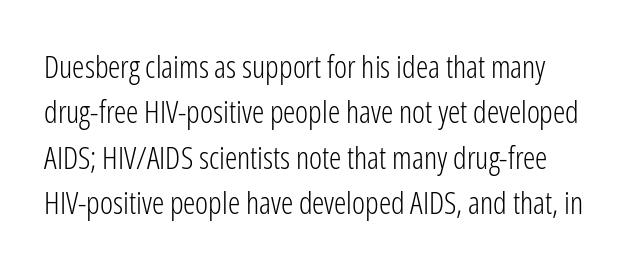
Q: Is the text bold? A: No.
Q: Is the text italic (slanted)? A: No, it is upright.
Q: Is the typeface a serif or a sans-serif typeface? A: Sans-serif.
Q: Is the text underlined? A: No.
Q: Is the spacing between letters normal or unusually wide? A: Normal.
Q: Is the spacing between lines tight, normal or loose? A: Normal.
Q: Width (condensed, normal, or wide)? A: Condensed.
Q: Stroke contrast? A: Low.
Q: x-height? A: Medium.
Q: Monospaced? A: No.
